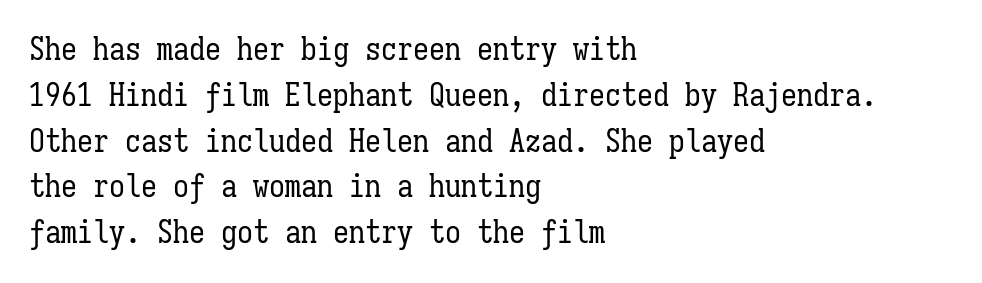
These lines sit exactly where default settings would place them. Here the designer chose a console-style face with uniform glyph widths. Ink coverage per letter is moderate at most. A typesetter would call this zero additional tracking. This is roman type, the default non-slanted kind.
